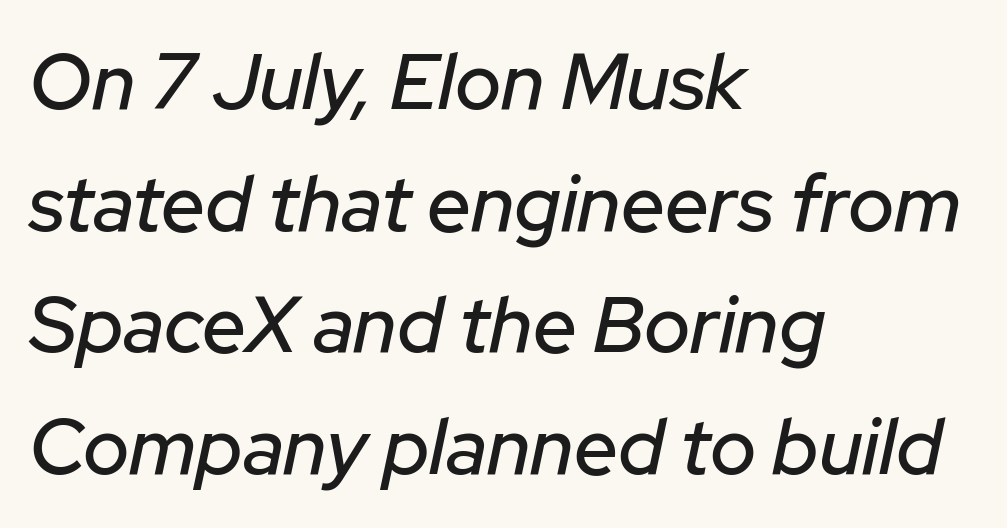
Horizontal alignment here is leftward, the default for most running prose. This sample uses plain, unmodified letter spacing. The rendering uses natural spacing where letterforms have individual widths. Characters are canted at an angle relative to the baseline's perpendicular.
